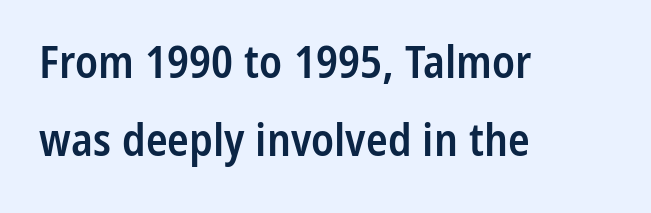
Q: Is the text bold? A: Semi-bold.
Q: Is the text italic (slanted)? A: No, it is upright.
Q: Is the typeface a serif or a sans-serif typeface? A: Sans-serif.
Q: Is the text underlined? A: No.
Q: How is the paragraph aligned? A: Left-aligned.
Q: Is the spacing between letters normal or unusually wide? A: Normal.
Q: Width (condensed, normal, or wide)? A: Condensed.
Q: Stroke contrast? A: Low.
Q: x-height? A: Medium.
Q: Monospaced? A: No.
